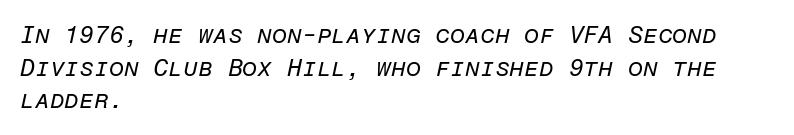
{"italic": "yes", "lean": "right", "slant_degrees": 12, "bold": "no", "underline": "no", "align": "left", "line_spacing": "normal", "line_spacing_ratio": 1.36, "letter_spacing": "normal", "letter_spacing_em": 0.0, "glyph_px": 24}
